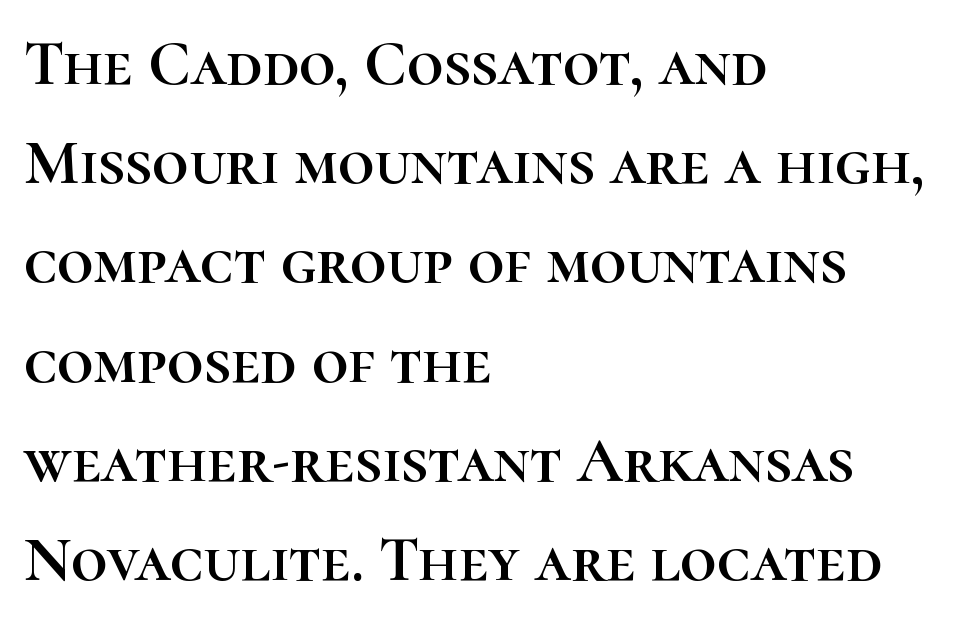
The image shows 64 px text type, upright; set left-aligned, normal line spacing (1.55x), normal letter spacing, not underlined; high stroke contrast and a medium x-height.
